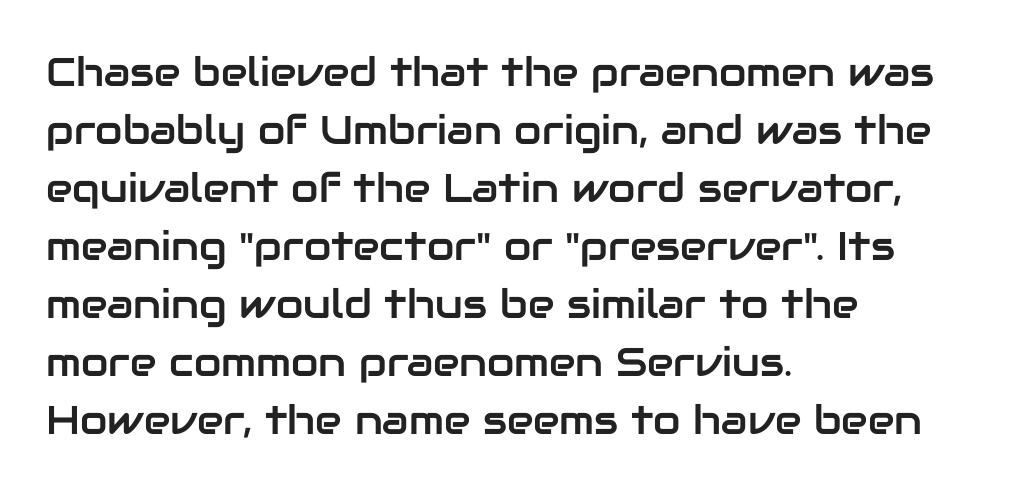
The image shows 40 px sans-serif type, upright; set left-aligned, normal line spacing (1.45x), normal letter spacing, not underlined; low stroke contrast and a medium x-height.
